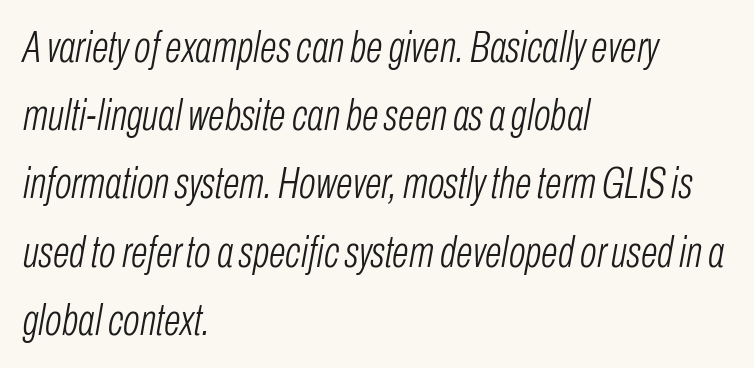
{"italic": "yes", "lean": "right", "slant_degrees": 10, "bold": "no", "weight": "light", "width": "condensed", "stroke_contrast": "low", "x_height": "medium", "monospaced": "no", "underline": "no", "align": "left", "line_spacing": "normal", "line_spacing_ratio": 1.55, "letter_spacing": "normal", "letter_spacing_em": 0.0, "glyph_px": 44}
